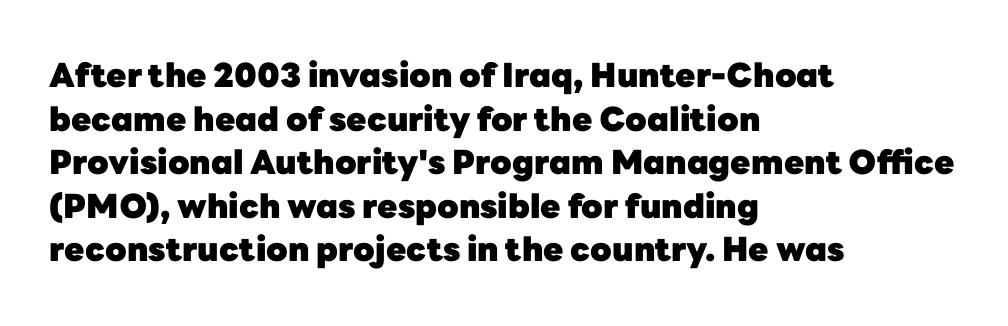
The image shows 33 px heavy sans-serif type, upright; set left-aligned, normal line spacing (1.32x), normal letter spacing, not underlined; low stroke contrast and a medium x-height.
